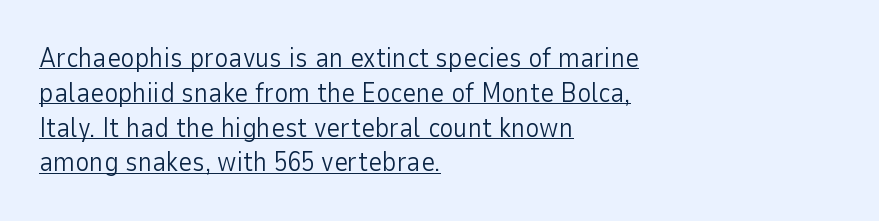
Tracking value appears to be zero — textbook default spacing. Caption: lettering with a line underneath. Every character sits straight up, as roman type does. Heaviness? Minimal to ordinary, like unemphasized prose. The space between consecutive lines is moderate.
